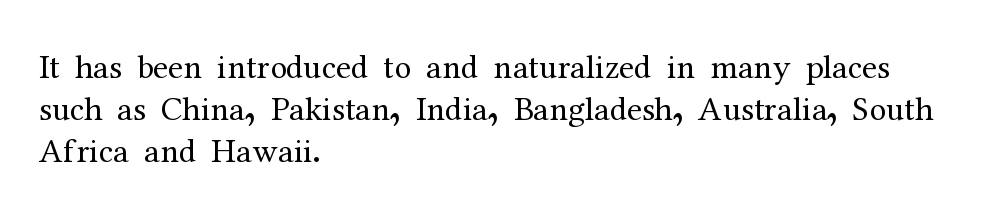
Q: Is the text bold? A: No.
Q: Is the text italic (slanted)? A: No, it is upright.
Q: Is the typeface a serif or a sans-serif typeface? A: Serif.
Q: Is the text underlined? A: No.
Q: How is the paragraph aligned? A: Left-aligned.
Q: Is the spacing between letters normal or unusually wide? A: Normal.
Q: Width (condensed, normal, or wide)? A: Normal.
Q: Stroke contrast? A: Medium.
Q: x-height? A: Medium.
Q: Monospaced? A: No.
